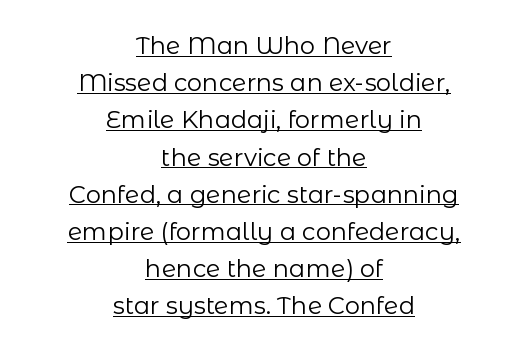
Q: Is the text bold? A: No.
Q: Is the text italic (slanted)? A: No, it is upright.
Q: Is the text underlined? A: Yes.
Q: How is the paragraph aligned? A: Centered.
Q: Is the spacing between letters normal or unusually wide? A: Normal.
Q: Is the spacing between lines tight, normal or loose? A: Normal.
